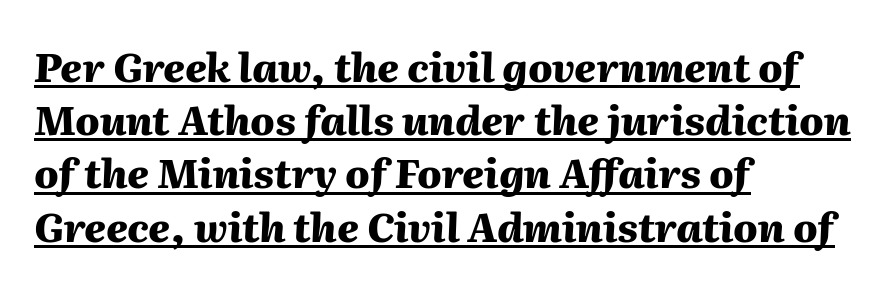
{"italic": "yes", "lean": "right", "slant_degrees": 2, "bold": "yes", "weight": "heavy", "width": "normal", "stroke_contrast": "medium", "x_height": "medium", "monospaced": "no", "underline": "yes", "align": "left", "line_spacing": "normal", "line_spacing_ratio": 1.33, "letter_spacing": "normal", "letter_spacing_em": 0.0, "glyph_px": 40}
